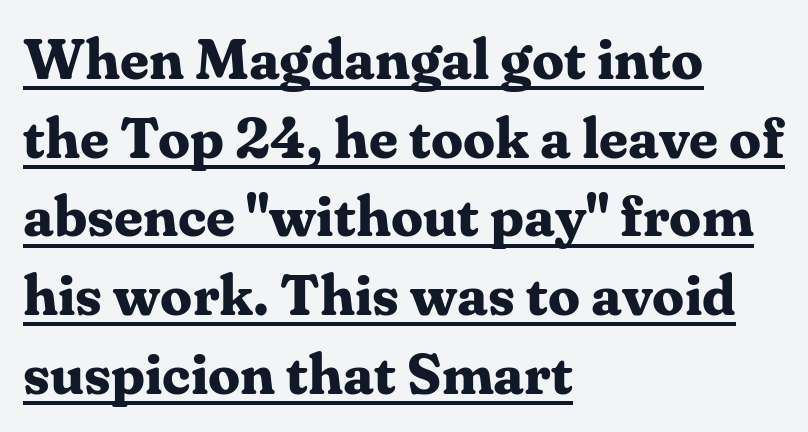
{"serif": "yes", "italic": "no", "bold": "yes", "weight": "bold", "width": "normal", "stroke_contrast": "medium", "x_height": "medium", "monospaced": "no", "underline": "yes", "align": "left", "line_spacing": "normal", "line_spacing_ratio": 1.38, "letter_spacing": "normal", "letter_spacing_em": 0.0, "glyph_px": 57}
